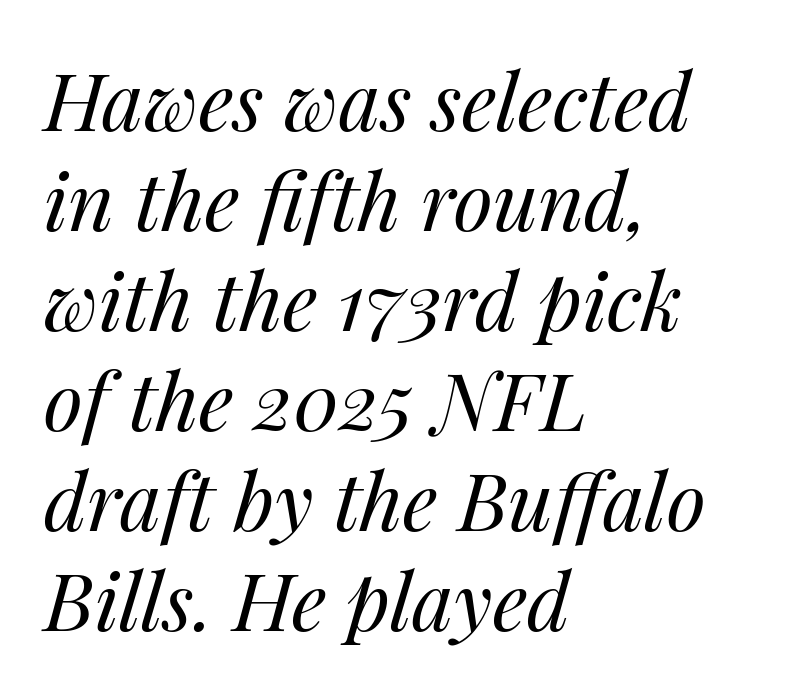
Spacing verdict: proportional, widths tailored to each character. Compared with typical paragraphs, the rows here are spaced about the same. Designer's note — italics engaged. Default kerning and tracking; the words read as compact shapes.
